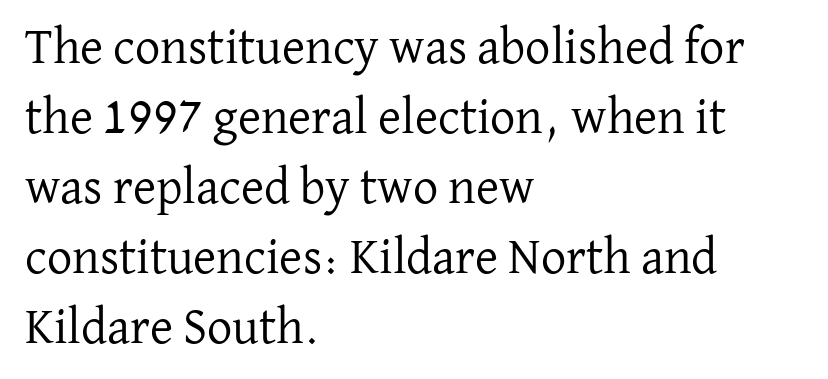
Note the varied advance widths — an 'i' is clearly narrower than an 'm'. Leading: standard. The compositor pushed each line to the left boundary. Each stroke keeps to a modest, everyday thickness or less.
